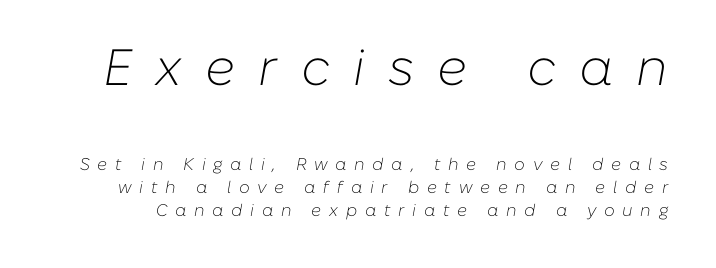
{"italic": "yes", "lean": "right", "slant_degrees": 10, "bold": "no", "weight": "light", "width": "normal", "stroke_contrast": "low", "x_height": "medium", "monospaced": "no", "underline": "no", "line_spacing": "normal", "line_spacing_ratio": 1.34, "letter_spacing": "wide", "letter_spacing_em": 0.45, "larger_block": "first", "size_ratio": 3.0, "glyph_px": 51}
